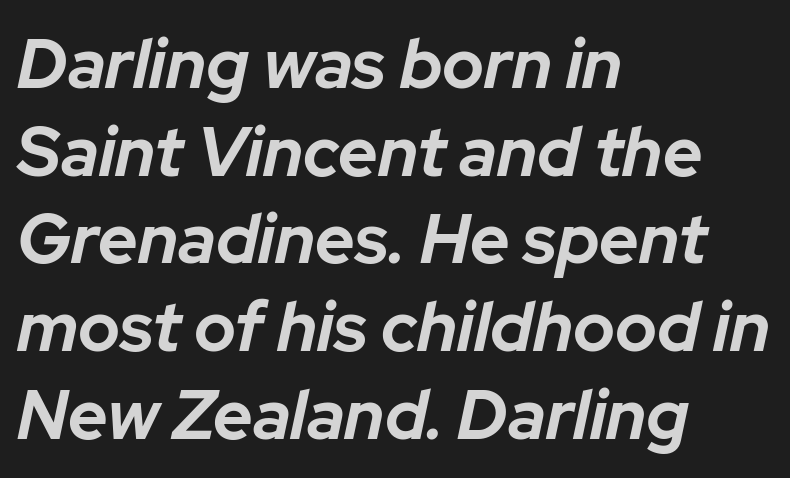
Q: Is the text bold? A: Yes.
Q: Is the text italic (slanted)? A: Yes, it leans right by about 12 degrees.
Q: Is the text underlined? A: No.
Q: How is the paragraph aligned? A: Left-aligned.
Q: Is the spacing between letters normal or unusually wide? A: Normal.
Q: Is the spacing between lines tight, normal or loose? A: Normal.
Q: Width (condensed, normal, or wide)? A: Normal.
Q: Stroke contrast? A: Low.
Q: x-height? A: Medium.
Q: Monospaced? A: No.
